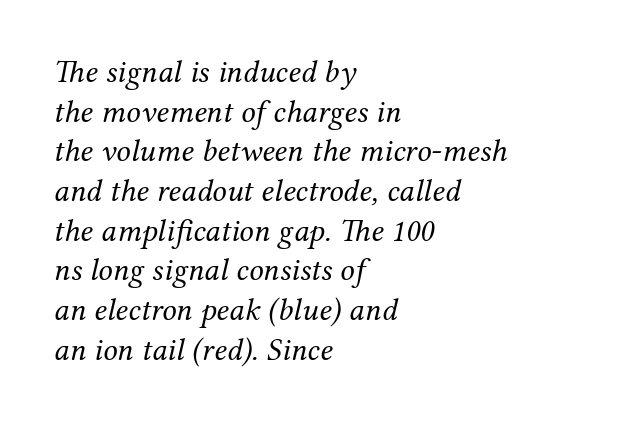
{"serif": "yes", "italic": "yes", "lean": "right", "slant_degrees": 12, "bold": "no", "weight": "regular", "width": "normal", "stroke_contrast": "medium", "x_height": "medium", "monospaced": "no", "underline": "no", "align": "left", "line_spacing_ratio": 1.24, "letter_spacing": "normal", "letter_spacing_em": 0.0, "glyph_px": 32}
